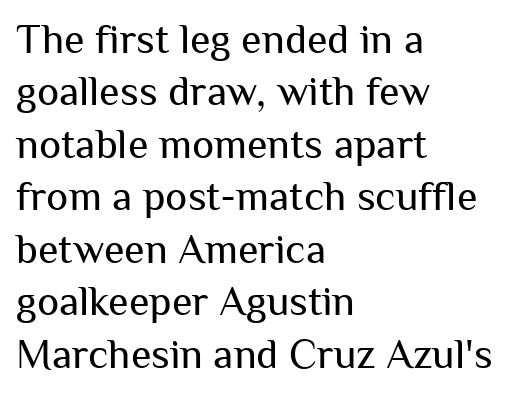
A typesetter would call this leading conventional body-copy spacing. The rendering anchors every line to the left-hand side. Is the stroke heavy? The answer is a plain regular-or-lighter. Letterform terminals end flat and unadorned throughout the passage. The gaps between neighbouring characters are ordinary and unremarkable.
